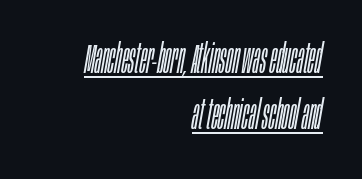
The image shows 41 px light, condensed type, italic (leaning right); set right-aligned, normal line spacing (1.36x), normal letter spacing, underlined; low stroke contrast and a large x-height.
